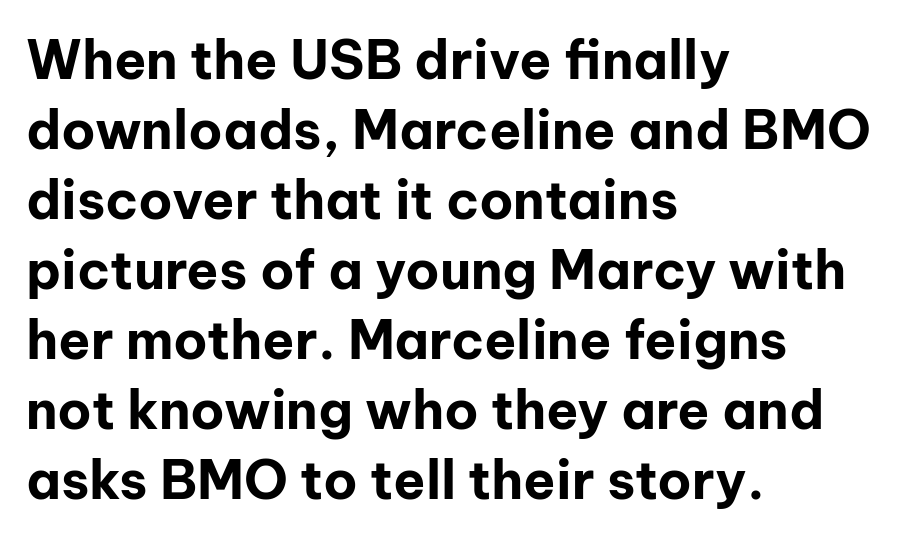
Q: Is the text bold? A: Yes.
Q: Is the text italic (slanted)? A: No, it is upright.
Q: Is the typeface a serif or a sans-serif typeface? A: Sans-serif.
Q: Is the text underlined? A: No.
Q: How is the paragraph aligned? A: Left-aligned.
Q: Is the spacing between letters normal or unusually wide? A: Normal.
Q: Is the spacing between lines tight, normal or loose? A: Normal.
Q: Width (condensed, normal, or wide)? A: Normal.
Q: Stroke contrast? A: Low.
Q: x-height? A: Medium.
Q: Monospaced? A: No.
